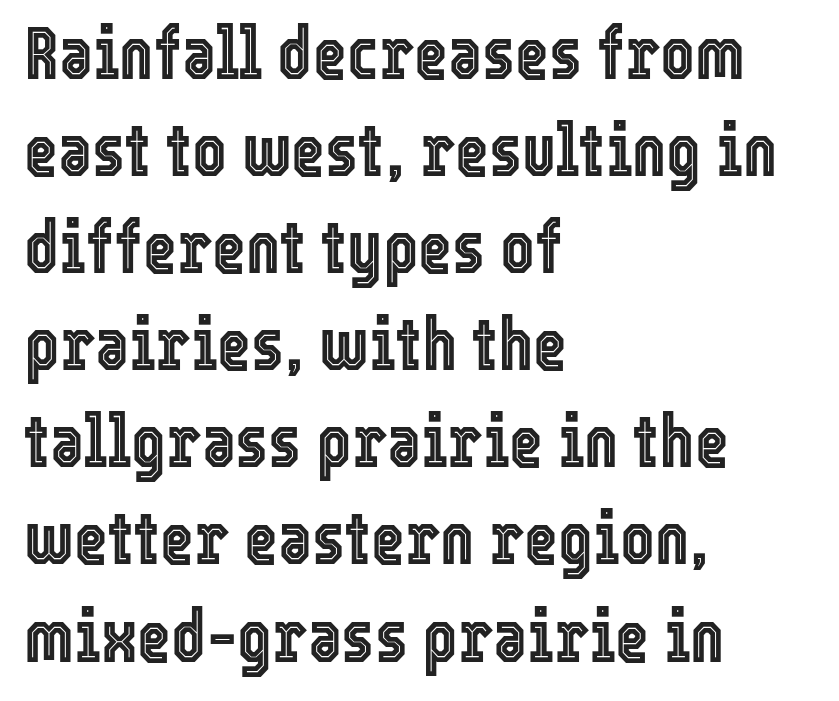
{"italic": "no", "width": "condensed", "x_height": "medium", "monospaced": "no", "underline": "no", "align": "left", "line_spacing": "normal", "line_spacing_ratio": 1.33, "letter_spacing": "normal", "letter_spacing_em": 0.0, "glyph_px": 73}
